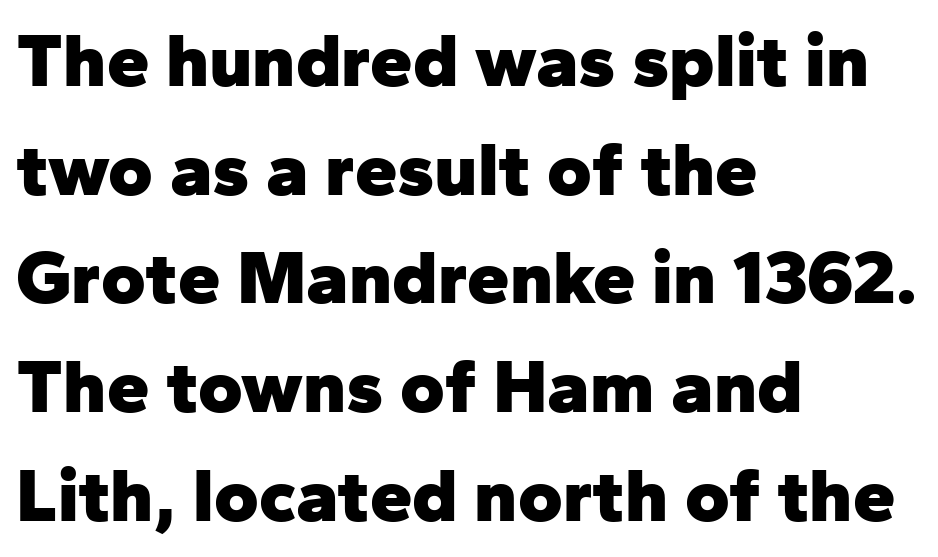
Q: Is the text bold? A: Yes.
Q: Is the text italic (slanted)? A: No, it is upright.
Q: Is the typeface a serif or a sans-serif typeface? A: Sans-serif.
Q: Is the text underlined? A: No.
Q: How is the paragraph aligned? A: Left-aligned.
Q: Is the spacing between letters normal or unusually wide? A: Normal.
Q: Is the spacing between lines tight, normal or loose? A: Normal.
Q: Width (condensed, normal, or wide)? A: Normal.
Q: Stroke contrast? A: Low.
Q: x-height? A: Medium.
Q: Monospaced? A: No.
